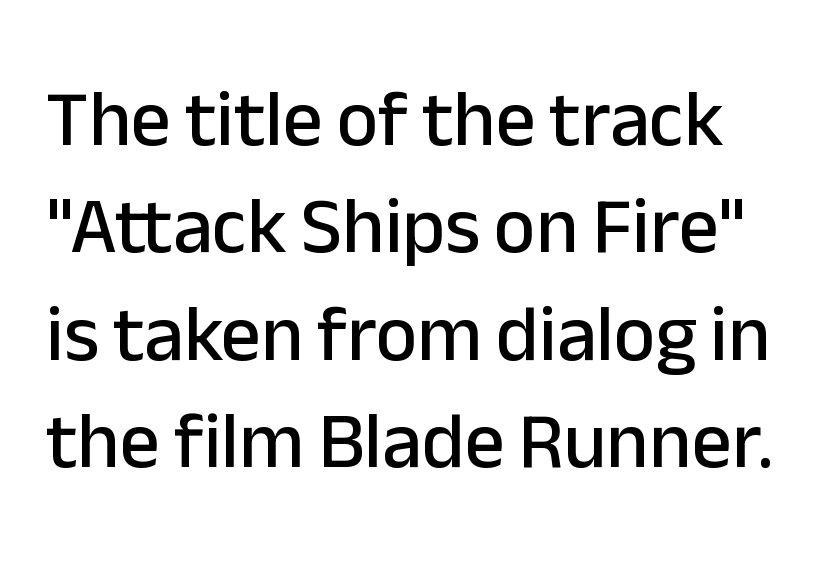
The type family on display is of the sans-serif kind. The letters stand straight up with perfectly vertical stems. Check the space under the baseline: it is left empty. The face used here is proportionally spaced, like ordinary book or web type.
